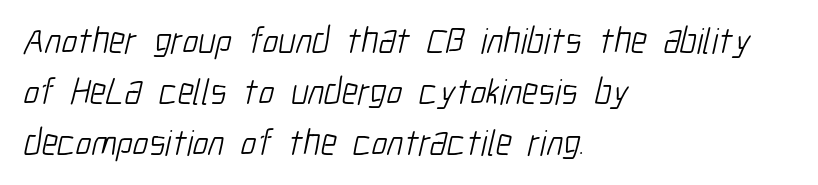
Q: Is the text bold? A: No.
Q: Is the typeface a serif or a sans-serif typeface? A: Sans-serif.
Q: Is the text underlined? A: No.
Q: How is the paragraph aligned? A: Left-aligned.
Q: Is the spacing between letters normal or unusually wide? A: Normal.
Q: Is the spacing between lines tight, normal or loose? A: Normal.
Q: Width (condensed, normal, or wide)? A: Condensed.
Q: Stroke contrast? A: Low.
Q: x-height? A: Medium.
Q: Monospaced? A: No.
